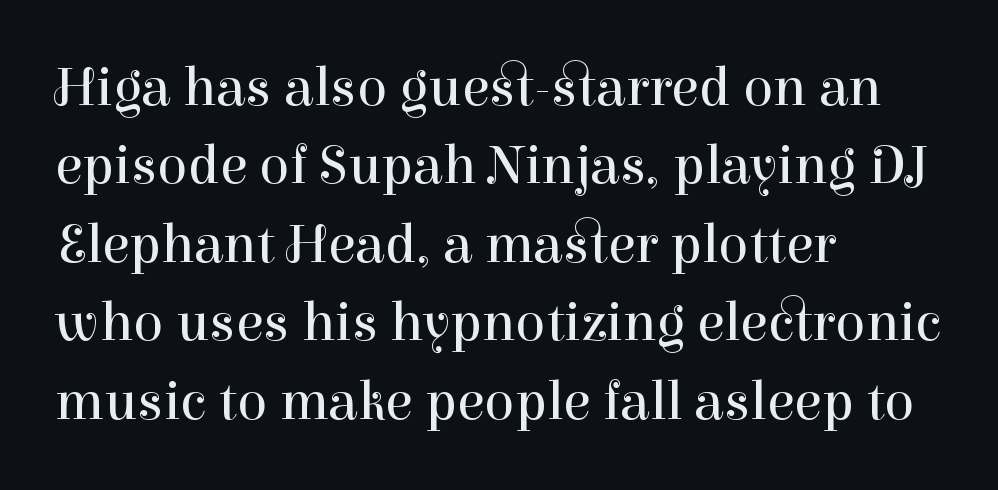
{"serif": "yes", "italic": "no", "bold": "no", "weight": "regular", "width": "normal", "stroke_contrast": "high", "x_height": "medium", "monospaced": "no", "underline": "no", "align": "left", "line_spacing": "normal", "line_spacing_ratio": 1.4, "letter_spacing": "normal", "letter_spacing_em": 0.0, "glyph_px": 56}
